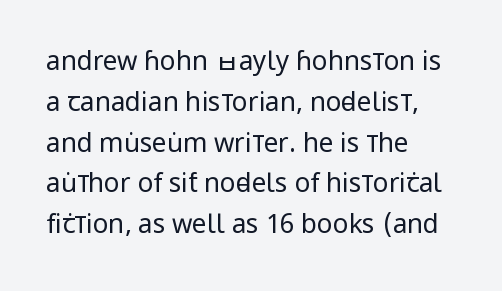
Q: Is the text bold? A: No.
Q: Is the text italic (slanted)? A: No, it is upright.
Q: Is the text underlined? A: No.
Q: How is the paragraph aligned? A: Left-aligned.
Q: Is the spacing between letters normal or unusually wide? A: Normal.
Q: Is the spacing between lines tight, normal or loose? A: Normal.
